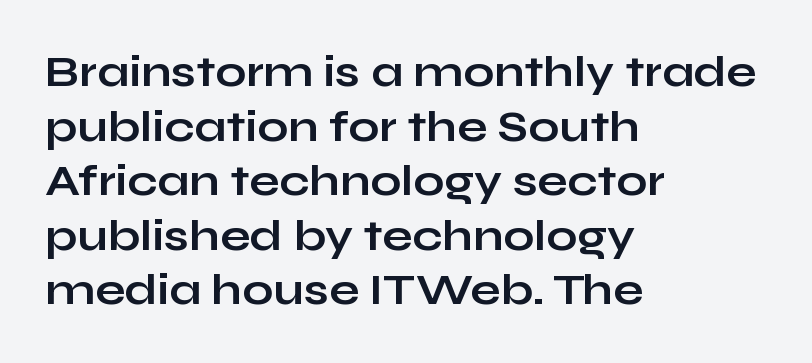
{"serif": "no", "italic": "no", "bold": "yes", "weight": "bold", "width": "wide", "stroke_contrast": "low", "x_height": "medium", "monospaced": "no", "underline": "no", "align": "left", "line_spacing_ratio": 1.24, "letter_spacing": "normal", "letter_spacing_em": 0.0, "glyph_px": 44}
